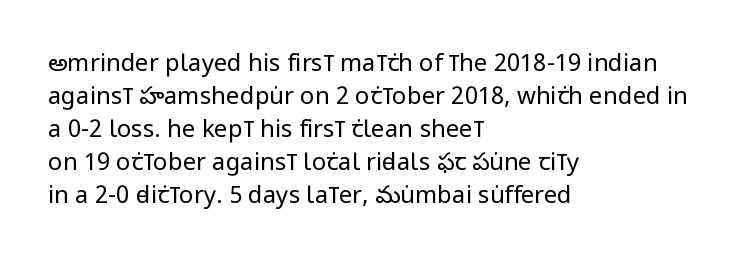
The image shows 24 px text type, upright; set left-aligned, normal line spacing (1.37x), normal letter spacing, not underlined.
